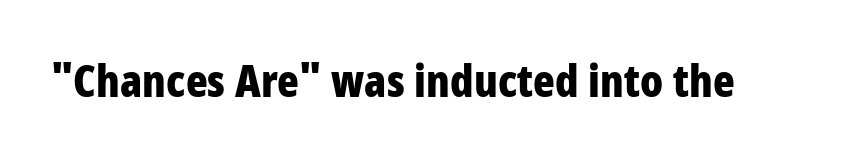
Each glyph is drawn with heavy, bold strokes. If you drew a line through each stem, it would be perfectly vertical. Honestly, there is no underline to notice here at all. You could not count columns in this text — the font is proportionally spaced. In terms of letterform style, serifs are entirely absent. Honestly, the letter spacing is just normal — you wouldn't notice it.
